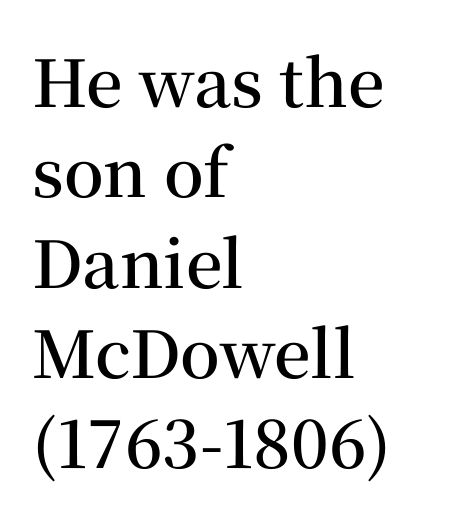
Q: Is the text bold? A: Semi-bold.
Q: Is the text italic (slanted)? A: No, it is upright.
Q: Is the typeface a serif or a sans-serif typeface? A: Serif.
Q: Is the text underlined? A: No.
Q: How is the paragraph aligned? A: Left-aligned.
Q: Is the spacing between letters normal or unusually wide? A: Normal.
Q: Is the spacing between lines tight, normal or loose? A: Normal.
Q: Width (condensed, normal, or wide)? A: Normal.
Q: Stroke contrast? A: Medium.
Q: x-height? A: Medium.
Q: Monospaced? A: No.
